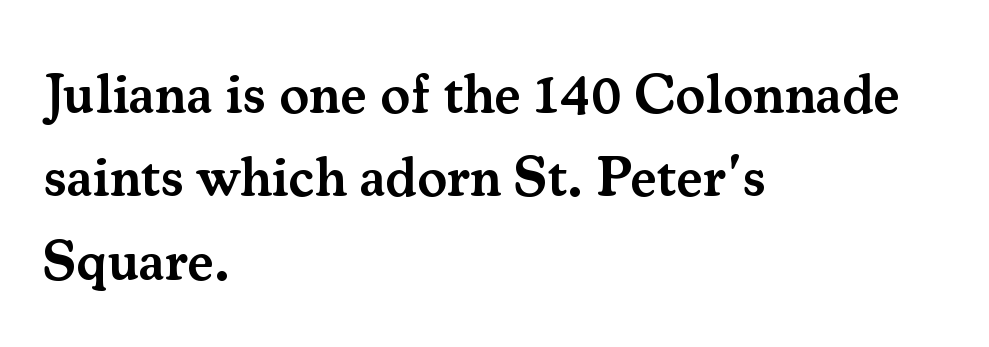
How would I describe the line gaps? Plain and ordinary. Quick note: not italic, upright. The rendering shows small feet on the letterforms — a serif design. Here the designer chose a conventional face with non-uniform glyph widths. In terms of letterspacing, this is plain default setting. The passage shown is not underscored anywhere.
